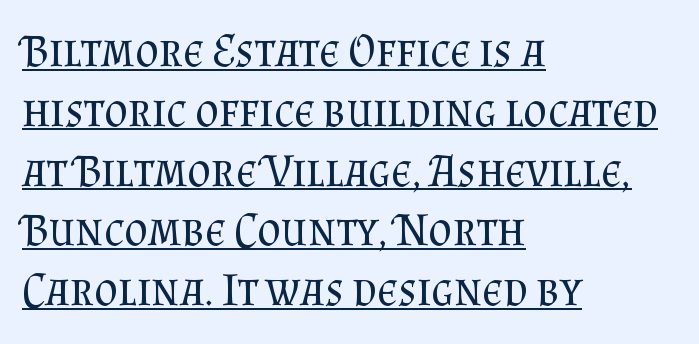
Each line starts at the same left margin while the right side varies. Emphasis is given by a line drawn under the lettering. When letters stand straight like this, we call the style roman or upright. Spacing between characters is what you'd get straight out of the box. The characters display serif detailing at their extremities. Bold? No — there's no thickening of the strokes.
